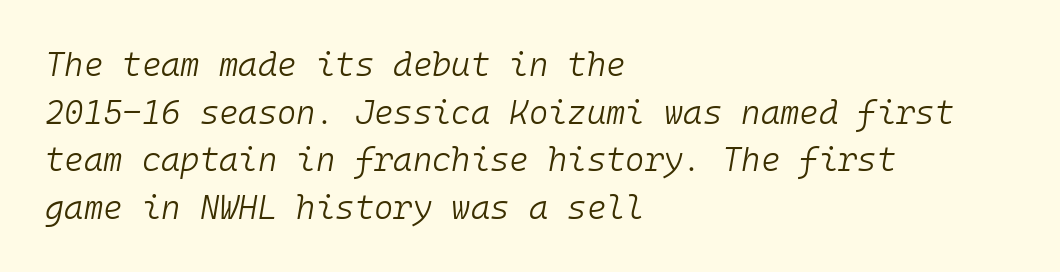
Any mark beneath the type? The region is blank. Evenly set lines give the paragraph a standard silhouette. Compared with a centered layout, this one pins lines to the left instead. A quiet, ordinary-to-light weight characterises the typeface.
